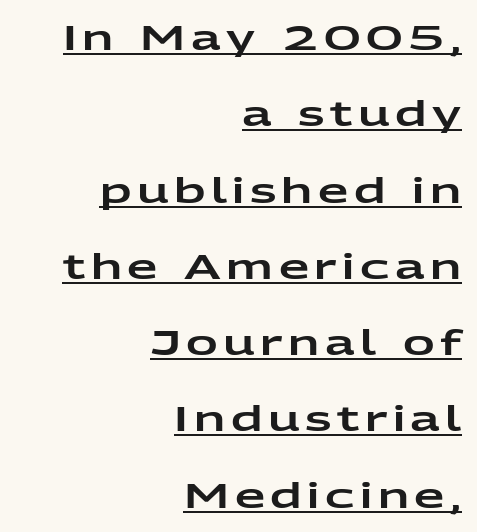
Q: Is the text italic (slanted)? A: No, it is upright.
Q: Is the typeface a serif or a sans-serif typeface? A: Sans-serif.
Q: Is the text underlined? A: Yes.
Q: How is the paragraph aligned? A: Right-aligned.
Q: Is the spacing between lines tight, normal or loose? A: Loose.
Q: Width (condensed, normal, or wide)? A: Wide.
Q: Stroke contrast? A: Low.
Q: x-height? A: Medium.
Q: Monospaced? A: No.
